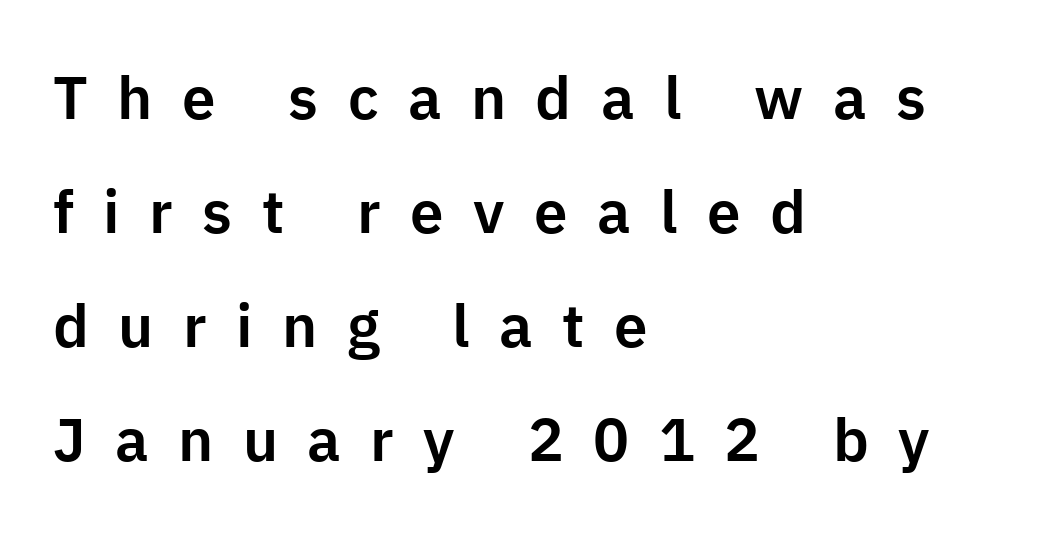
The image shows 60 px sans-serif type, upright; set left-aligned, loose line spacing (1.9x), unusually wide letter spacing (+0.49 em), not underlined; low stroke contrast and a medium x-height.
